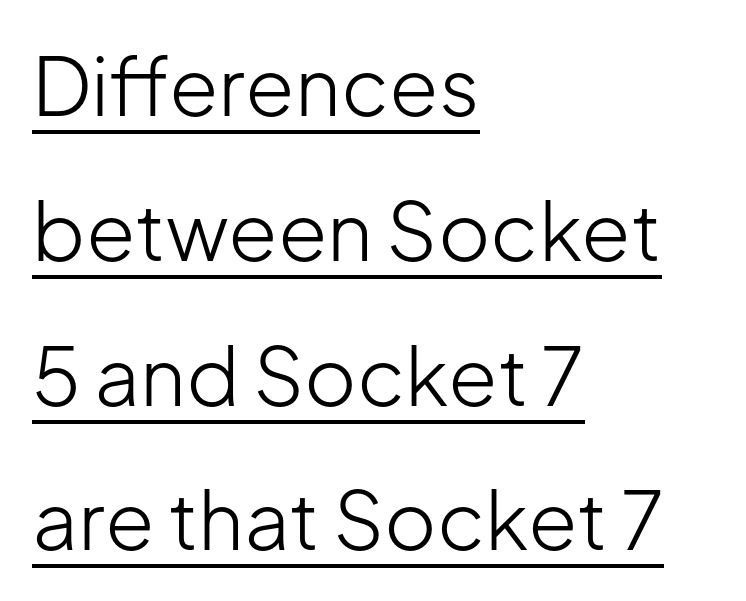
{"serif": "no", "italic": "no", "bold": "no", "weight": "light", "width": "normal", "stroke_contrast": "low", "x_height": "medium", "monospaced": "no", "underline": "yes", "align": "left", "line_spacing_ratio": 1.81, "letter_spacing": "normal", "letter_spacing_em": 0.0, "glyph_px": 80}
